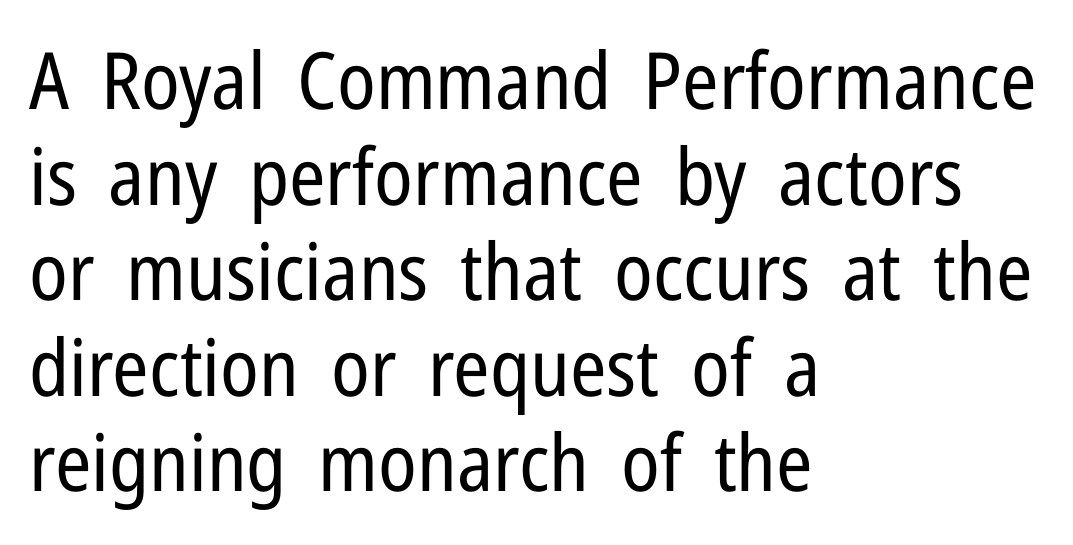
Caption: face not bold, strokes unweighted. Typeset ragged right — the left edge is the straight one. Default kerning and tracking; the words read as compact shapes. Letterform terminals end flat and unadorned throughout the passage. The letters stand straight up with perfectly vertical stems. Lines of text with bare space underneath.
